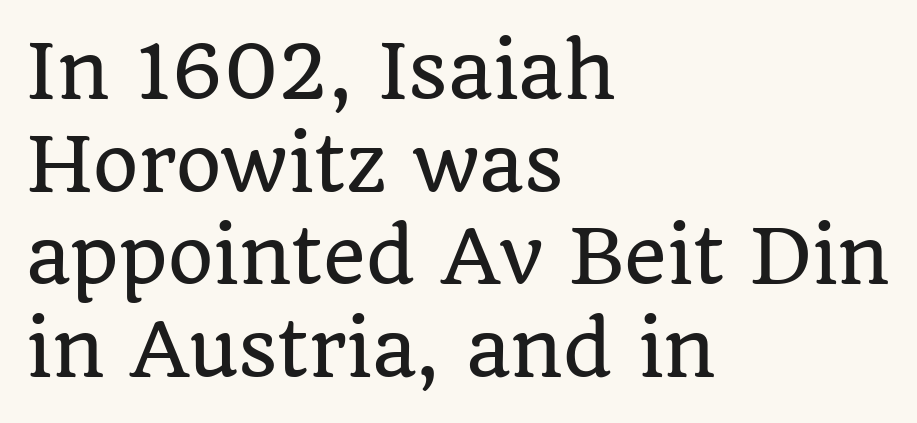
{"serif": "yes", "italic": "no", "width": "normal", "stroke_contrast": "low", "x_height": "large", "monospaced": "no", "underline": "no", "align": "left", "line_spacing": "normal", "line_spacing_ratio": 1.27, "letter_spacing": "normal", "letter_spacing_em": 0.0, "glyph_px": 73}
